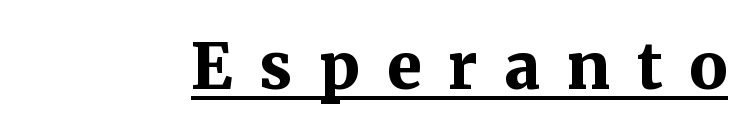
Q: Is the text bold? A: Yes.
Q: Is the text italic (slanted)? A: No, it is upright.
Q: Is the typeface a serif or a sans-serif typeface? A: Serif.
Q: Is the text underlined? A: Yes.
Q: Is the spacing between letters normal or unusually wide? A: Unusually wide.
Q: Width (condensed, normal, or wide)? A: Normal.
Q: Stroke contrast? A: Medium.
Q: x-height? A: Medium.
Q: Monospaced? A: No.
